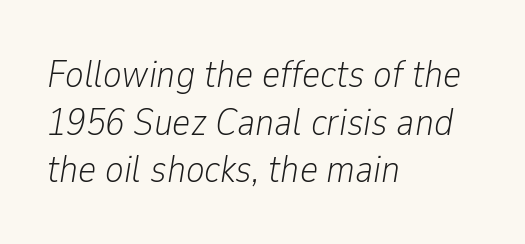
Spacing between characters is what you'd get straight out of the box. Compared with a centered layout, this one pins lines to the left instead. These lines are rendered in a variable-pitch font. Stems and bowls with no extra thickness — not bold.
